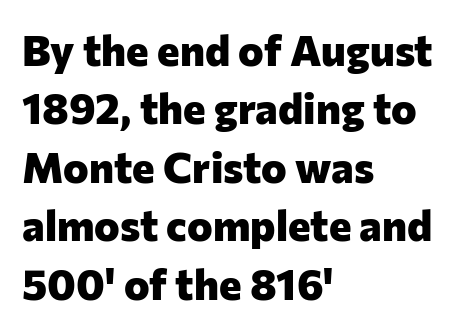
Do the characters align in a grid? No, the font is proportional. I'd describe the lettering as bold — thick and assertive. Rule under the text: the space is simply empty. The letters carry no serifs — their stems end cleanly without finishing strokes.
